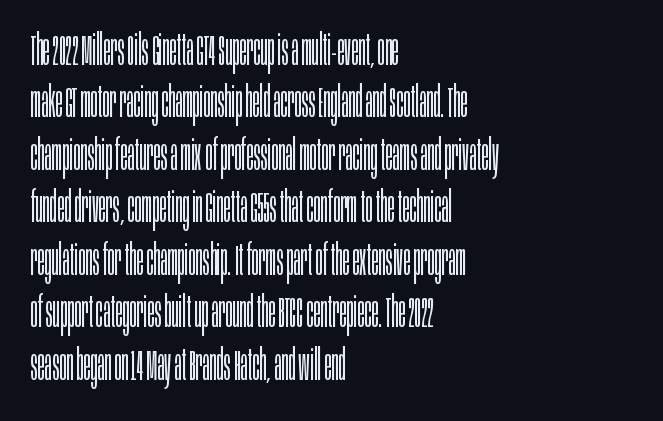
Q: Is the text bold? A: No.
Q: Is the text italic (slanted)? A: No, it is upright.
Q: Is the typeface a serif or a sans-serif typeface? A: Sans-serif.
Q: Is the text underlined? A: No.
Q: How is the paragraph aligned? A: Left-aligned.
Q: Is the spacing between letters normal or unusually wide? A: Normal.
Q: Width (condensed, normal, or wide)? A: Condensed.
Q: Stroke contrast? A: Low.
Q: x-height? A: Large.
Q: Monospaced? A: No.
